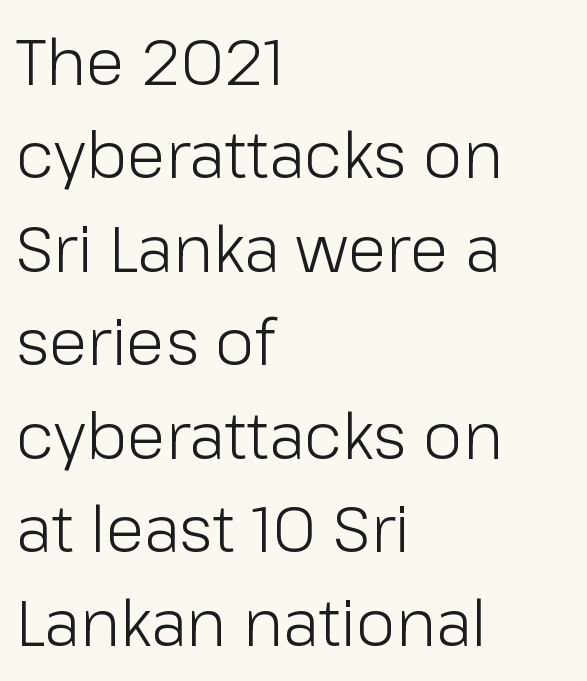
Looks like regular typesetting: each glyph gets only the width it needs. What's the leading like? Ordinary, nothing unusual. Letters rest on an invisible, unmarked baseline. Every character sits straight up, as roman type does. The gaps between neighbouring characters are ordinary and unremarkable.
